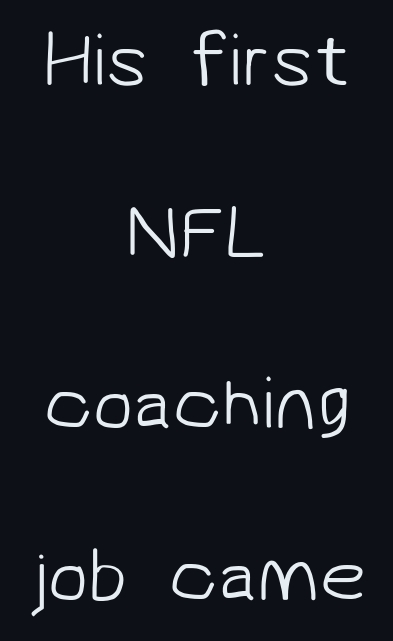
The image shows 75 px light sans-serif type; set centered, loose line spacing (2.29x), normal letter spacing, not underlined; low stroke contrast and a medium x-height.
